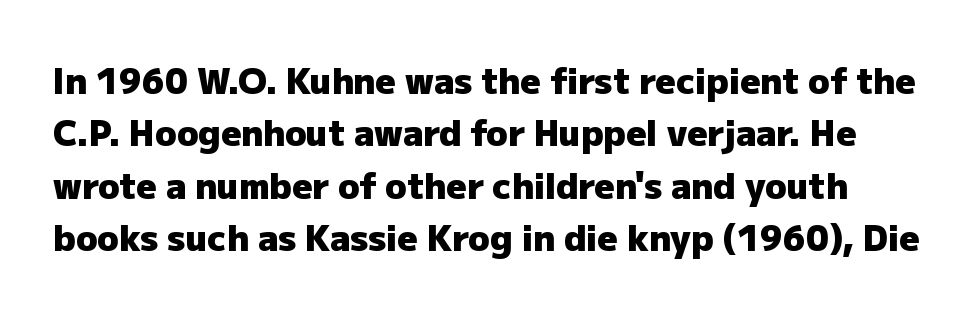
The image shows 35 px heavy sans-serif type, upright; set normal line spacing (1.5x), normal letter spacing, not underlined; low stroke contrast and a medium x-height.
